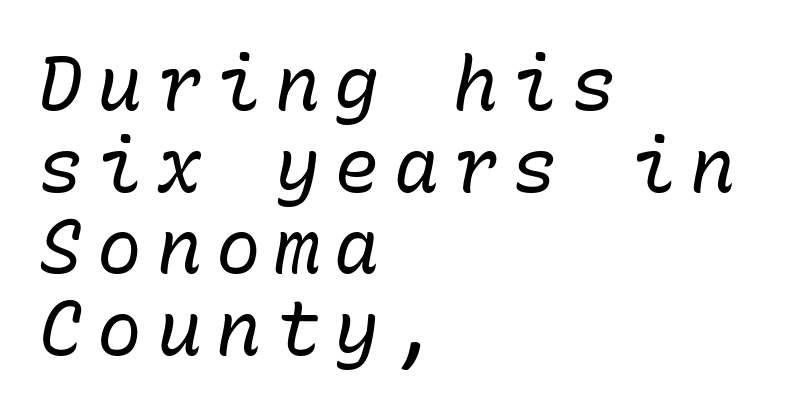
The image shows 75 px regular-weight type, italic (leaning right), monospaced; set left-aligned, tight line spacing (1.09x), not underlined; low stroke contrast and a medium x-height.
